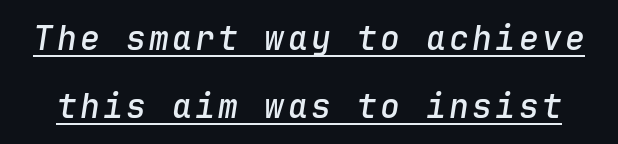
The image shows 33 px semibold type, italic (leaning right), monospaced; set loose line spacing (2.05x), underlined; low stroke contrast and a medium x-height.
